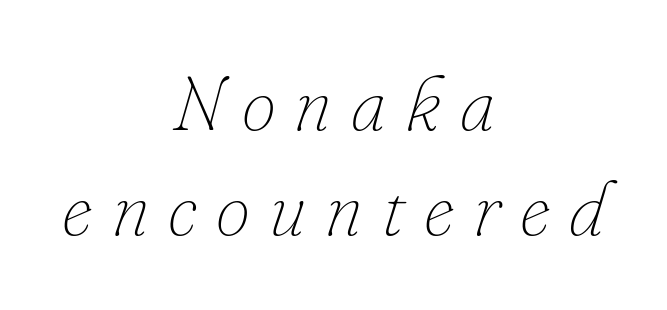
Weight: not bold — regular or lighter. Descender tails drop into unmarked territory. You could not count columns in this text — the font is proportionally spaced. The lines sit at an ordinary, default distance from one another. The setting favours the middle, as headings and verse often do.
